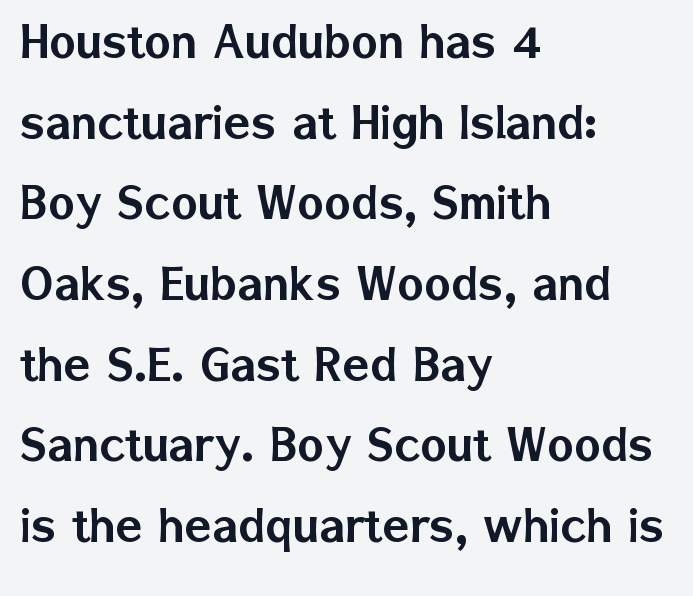
{"serif": "no", "italic": "no", "width": "normal", "stroke_contrast": "low", "x_height": "medium", "monospaced": "no", "underline": "no", "align": "left", "line_spacing": "normal", "line_spacing_ratio": 1.44, "letter_spacing": "normal", "letter_spacing_em": 0.0, "glyph_px": 56}
